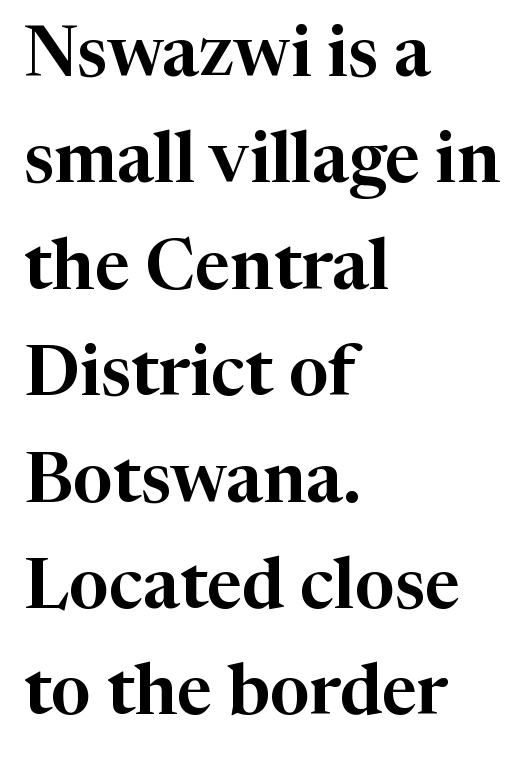
Q: Is the text italic (slanted)? A: No, it is upright.
Q: Is the typeface a serif or a sans-serif typeface? A: Serif.
Q: Is the text underlined? A: No.
Q: How is the paragraph aligned? A: Left-aligned.
Q: Is the spacing between letters normal or unusually wide? A: Normal.
Q: Is the spacing between lines tight, normal or loose? A: Normal.
Q: Width (condensed, normal, or wide)? A: Normal.
Q: Stroke contrast? A: High.
Q: x-height? A: Medium.
Q: Monospaced? A: No.
